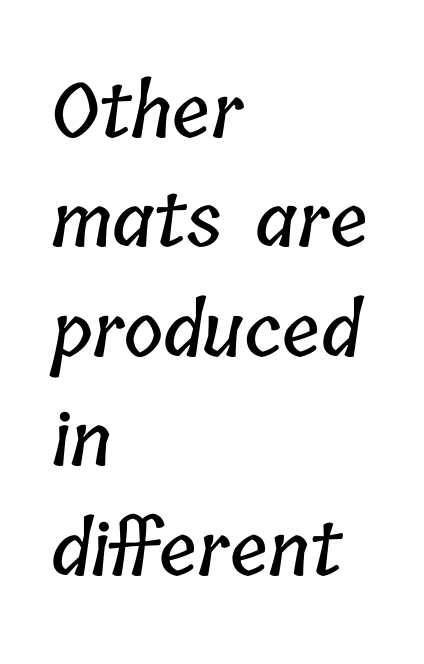
The image shows 75 px condensed type; set left-aligned, normal line spacing (1.46x), normal letter spacing, not underlined; low stroke contrast and a medium x-height.
